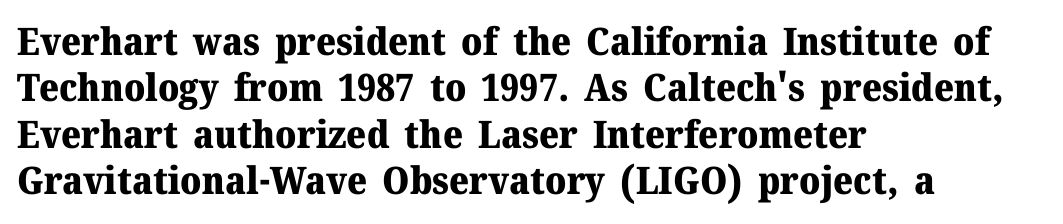
Q: Is the text bold? A: Yes.
Q: Is the text italic (slanted)? A: No, it is upright.
Q: Is the typeface a serif or a sans-serif typeface? A: Serif.
Q: Is the text underlined? A: No.
Q: How is the paragraph aligned? A: Left-aligned.
Q: Is the spacing between letters normal or unusually wide? A: Normal.
Q: Width (condensed, normal, or wide)? A: Normal.
Q: Stroke contrast? A: Medium.
Q: x-height? A: Medium.
Q: Monospaced? A: No.
